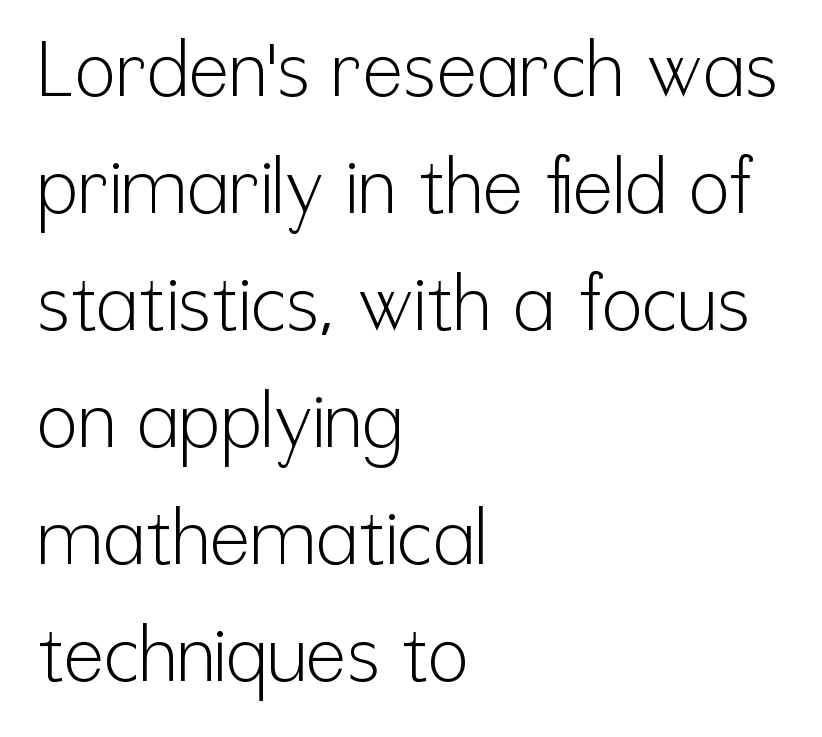
{"serif": "no", "italic": "no", "bold": "no", "weight": "light", "width": "condensed", "stroke_contrast": "low", "x_height": "medium", "monospaced": "no", "underline": "no", "align": "left", "line_spacing": "normal", "line_spacing_ratio": 1.54, "letter_spacing": "normal", "letter_spacing_em": 0.0, "glyph_px": 76}
